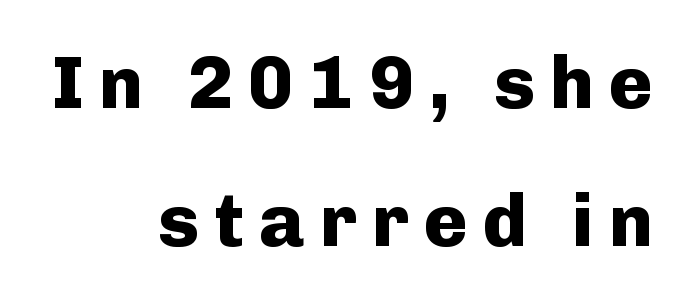
The space beneath each line is pristine and unruled. Weight check: bold — yes, fully. Unlike a traditional serif, this face leaves its strokes unadorned. Leftover space on each line is placed entirely before the opening word. Honestly, the letter spacing is so wide it's the main thing you notice.
